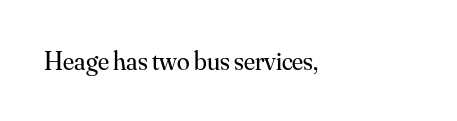
A quiet, ordinary-to-light weight characterises the typeface. Rule under the text: the space is simply empty. Unlike italic type, these characters show no tilt at all. All the whitespace from short lines collects on the right. Standard letterfit; no display-style spreading of the glyphs.
